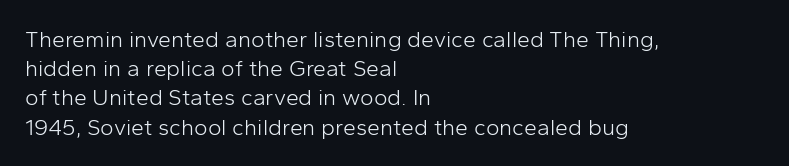
{"italic": "no", "bold": "no", "underline": "no", "align": "left", "line_spacing": "normal", "line_spacing_ratio": 1.27, "letter_spacing": "normal", "letter_spacing_em": 0.0, "glyph_px": 23}
